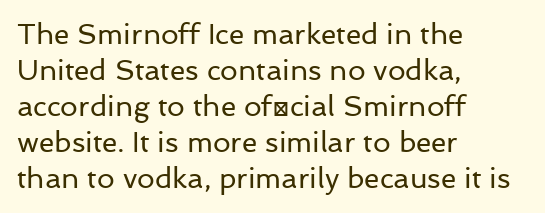
Q: Is the text bold? A: No.
Q: Is the text italic (slanted)? A: No, it is upright.
Q: Is the typeface a serif or a sans-serif typeface? A: Sans-serif.
Q: Is the text underlined? A: No.
Q: How is the paragraph aligned? A: Left-aligned.
Q: Is the spacing between letters normal or unusually wide? A: Normal.
Q: Is the spacing between lines tight, normal or loose? A: Normal.
Q: Width (condensed, normal, or wide)? A: Normal.
Q: Stroke contrast? A: Low.
Q: x-height? A: Medium.
Q: Monospaced? A: No.
